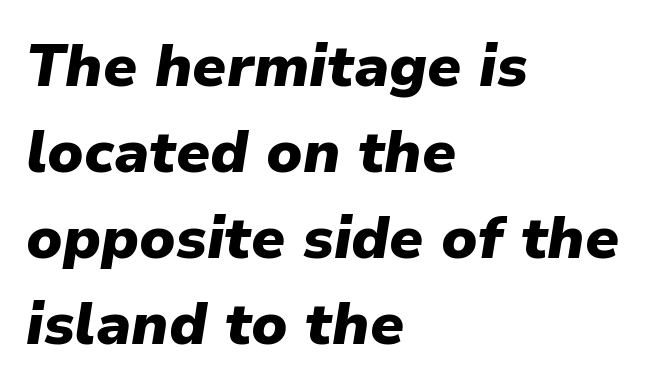
Students, note that the glyphs here touch the page at normal intervals. This sample keeps an unexceptional amount of space between lines. The zone under the glyphs is completely vacant. This sample has the flowing, uneven cadence of proportional lettering.
